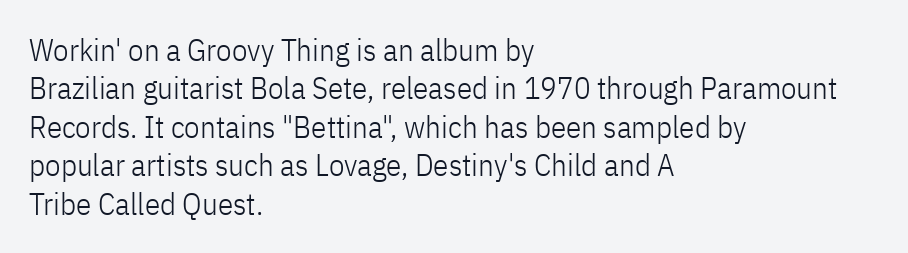
Q: Is the text bold? A: No.
Q: Is the text italic (slanted)? A: No, it is upright.
Q: Is the typeface a serif or a sans-serif typeface? A: Sans-serif.
Q: Is the text underlined? A: No.
Q: How is the paragraph aligned? A: Left-aligned.
Q: Is the spacing between letters normal or unusually wide? A: Normal.
Q: Width (condensed, normal, or wide)? A: Condensed.
Q: Stroke contrast? A: Low.
Q: x-height? A: Medium.
Q: Monospaced? A: No.
